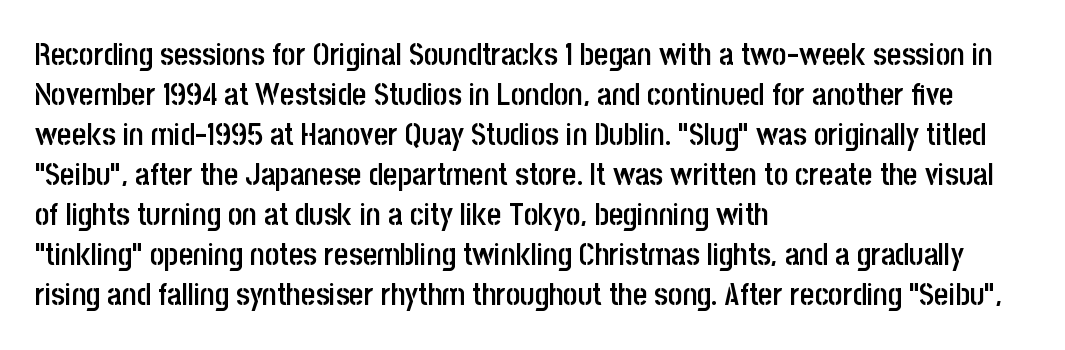
Q: Is the text bold? A: Semi-bold.
Q: Is the text italic (slanted)? A: No, it is upright.
Q: Is the typeface a serif or a sans-serif typeface? A: Sans-serif.
Q: Is the text underlined? A: No.
Q: How is the paragraph aligned? A: Left-aligned.
Q: Is the spacing between letters normal or unusually wide? A: Normal.
Q: Is the spacing between lines tight, normal or loose? A: Normal.
Q: Width (condensed, normal, or wide)? A: Condensed.
Q: Stroke contrast? A: Low.
Q: x-height? A: Large.
Q: Monospaced? A: No.
